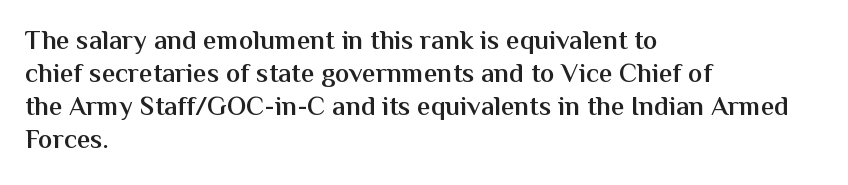
The image shows 27 px text type, upright; set left-aligned, line spacing 1.22x, normal letter spacing, not underlined.
